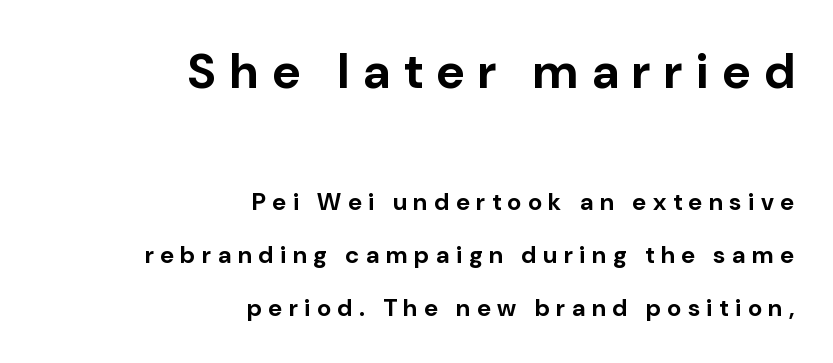
{"serif": "no", "italic": "no", "bold": "yes", "weight": "bold", "width": "normal", "stroke_contrast": "low", "x_height": "medium", "monospaced": "no", "underline": "no", "align": "right", "line_spacing": "loose", "line_spacing_ratio": 2.2, "letter_spacing": "wide", "letter_spacing_em": 0.28, "larger_block": "first", "size_ratio": 2.04, "glyph_px": 49}
